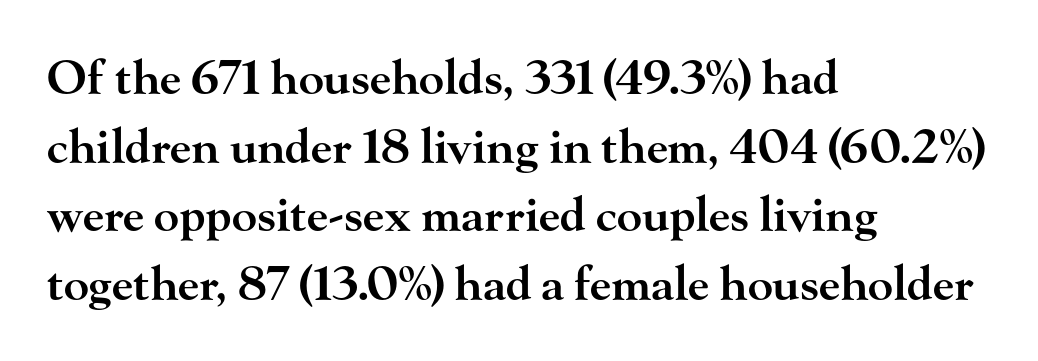
These lines keep a tight, regular rhythm from letter to letter. The characters look somewhat weighty, a semibold short of true bold. Here the designer chose a conventional face with non-uniform glyph widths. Type style note: has serifs.
